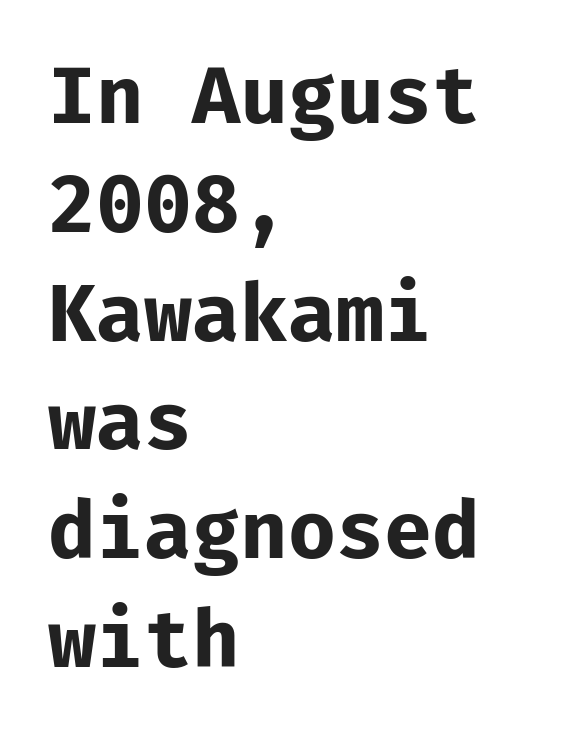
The area under the type is left untouched. Reading down the block, your eye returns to a fixed left position each line. The face used here is rendered with its standard letterfit. The rendering uses typewriter-style spacing with identical character cells. Is there much room between lines? A standard amount, neither cramped nor airy. Notice how thick the strokes are: this is what a full bold looks like.
